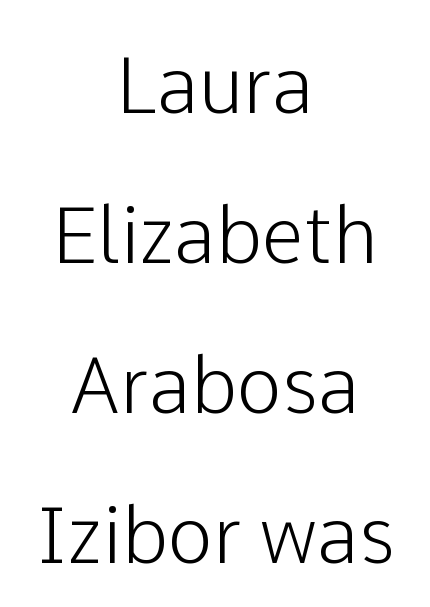
{"serif": "no", "italic": "no", "width": "normal", "stroke_contrast": "low", "x_height": "medium", "monospaced": "no", "underline": "no", "align": "center", "line_spacing": "loose", "line_spacing_ratio": 1.95, "letter_spacing": "normal", "letter_spacing_em": 0.0, "glyph_px": 77}
